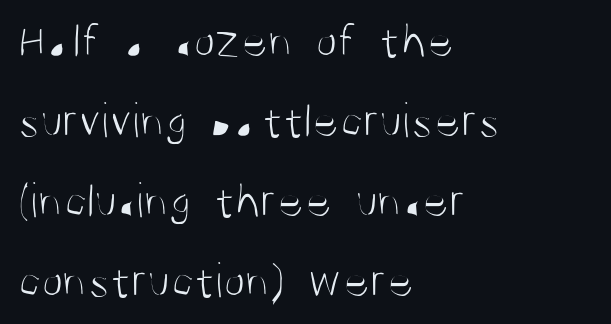
Q: Is the text bold? A: No.
Q: Is the text italic (slanted)? A: No, it is upright.
Q: Is the typeface a serif or a sans-serif typeface? A: Sans-serif.
Q: Is the text underlined? A: No.
Q: How is the paragraph aligned? A: Left-aligned.
Q: Is the spacing between letters normal or unusually wide? A: Normal.
Q: Is the spacing between lines tight, normal or loose? A: Normal.
Q: Width (condensed, normal, or wide)? A: Condensed.
Q: Stroke contrast? A: Medium.
Q: x-height? A: Large.
Q: Monospaced? A: No.
